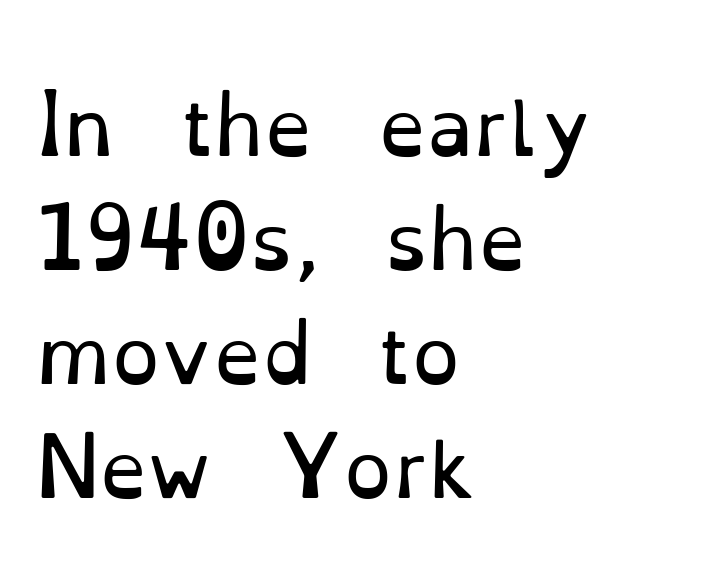
{"serif": "yes", "italic": "no", "bold": "no", "weight": "regular", "width": "normal", "stroke_contrast": "low", "x_height": "small", "monospaced": "no", "underline": "no", "align": "left", "line_spacing": "normal", "line_spacing_ratio": 1.48, "letter_spacing": "normal", "letter_spacing_em": 0.0, "glyph_px": 77}
